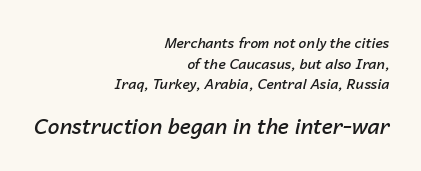
The image shows 21 px text type, italic (leaning right); set right-aligned, normal line spacing (1.47x), normal letter spacing, not underlined; the second (bottom) block is 1.5x larger.
